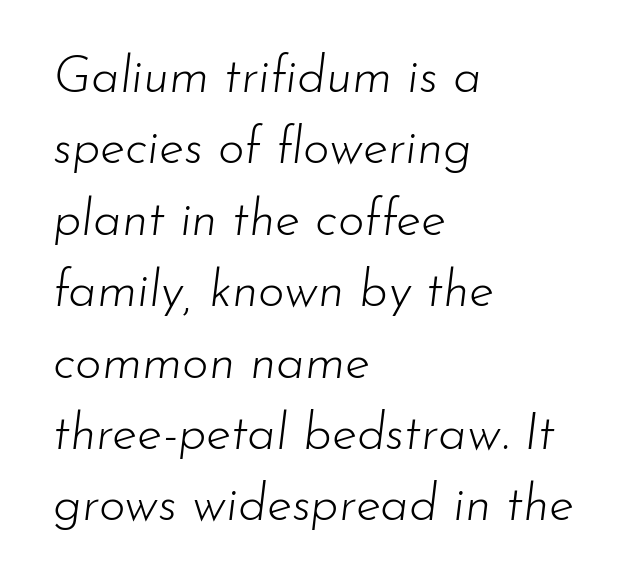
Q: Is the text bold? A: No.
Q: Is the text italic (slanted)? A: Yes, it leans right by about 7 degrees.
Q: Is the text underlined? A: No.
Q: How is the paragraph aligned? A: Left-aligned.
Q: Is the spacing between letters normal or unusually wide? A: Normal.
Q: Is the spacing between lines tight, normal or loose? A: Normal.
Q: Width (condensed, normal, or wide)? A: Normal.
Q: Stroke contrast? A: Low.
Q: x-height? A: Small.
Q: Monospaced? A: No.
